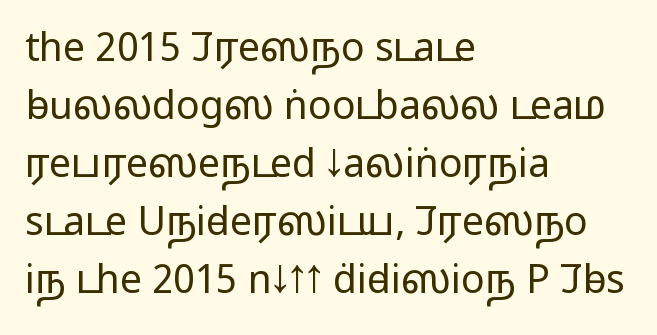
Notice how the passage keeps a crisp vertical edge on the left only. The face looks like a standard text weight, possibly lighter. Students, observe: this is what conventionally led text looks like. The characters display no serif detailing; their extremities are plain. Italic? Not at all — the glyphs are vertical.
